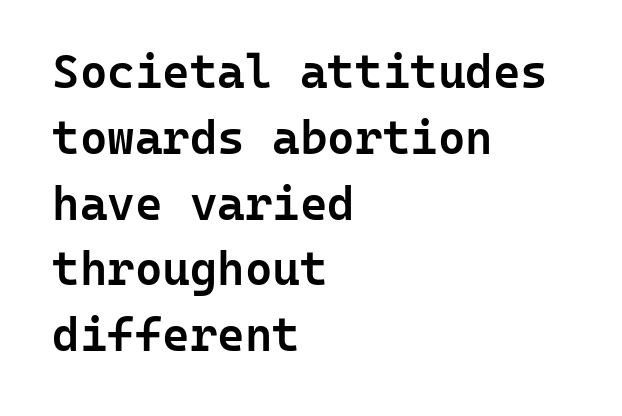
Q: Is the text bold? A: Semi-bold.
Q: Is the text italic (slanted)? A: No, it is upright.
Q: Is the typeface a serif or a sans-serif typeface? A: Sans-serif.
Q: Is the text underlined? A: No.
Q: How is the paragraph aligned? A: Left-aligned.
Q: Is the spacing between letters normal or unusually wide? A: Normal.
Q: Is the spacing between lines tight, normal or loose? A: Normal.
Q: Width (condensed, normal, or wide)? A: Normal.
Q: Stroke contrast? A: Low.
Q: x-height? A: Medium.
Q: Monospaced? A: Yes.
